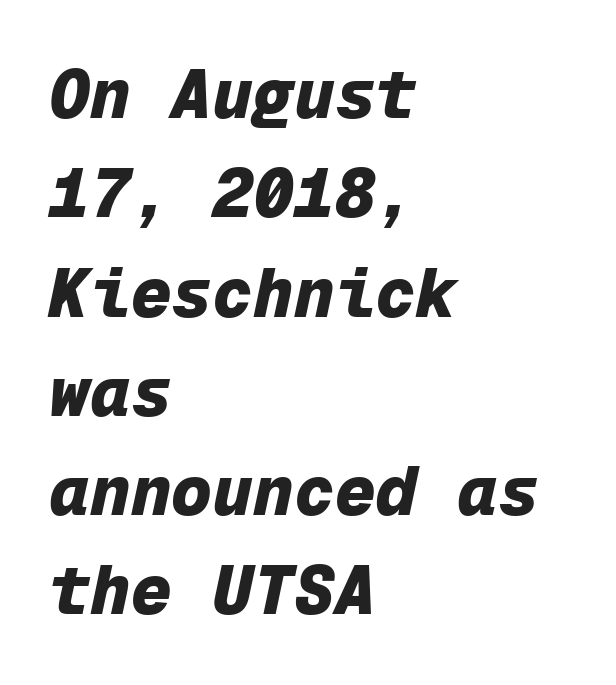
{"italic": "yes", "lean": "right", "slant_degrees": 12, "bold": "yes", "weight": "heavy", "width": "normal", "stroke_contrast": "low", "x_height": "medium", "monospaced": "yes", "underline": "no", "align": "left", "line_spacing": "normal", "line_spacing_ratio": 1.46, "letter_spacing": "normal", "letter_spacing_em": 0.0, "glyph_px": 68}
